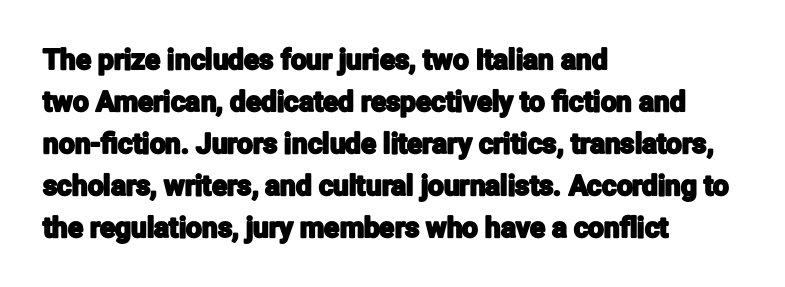
The image shows 28 px condensed sans-serif type, upright; set left-aligned, normal line spacing (1.5x), normal letter spacing, not underlined; low stroke contrast and a medium x-height.
